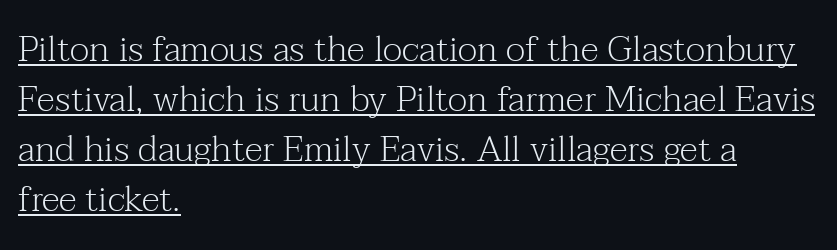
Q: Is the text bold? A: No.
Q: Is the text italic (slanted)? A: No, it is upright.
Q: Is the typeface a serif or a sans-serif typeface? A: Serif.
Q: Is the text underlined? A: Yes.
Q: How is the paragraph aligned? A: Left-aligned.
Q: Is the spacing between letters normal or unusually wide? A: Normal.
Q: Is the spacing between lines tight, normal or loose? A: Normal.
Q: Width (condensed, normal, or wide)? A: Normal.
Q: Stroke contrast? A: Medium.
Q: x-height? A: Medium.
Q: Monospaced? A: No.
